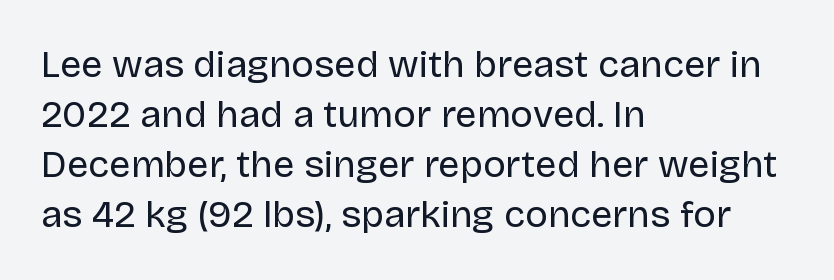
{"serif": "no", "italic": "no", "bold": "no", "weight": "regular", "width": "normal", "stroke_contrast": "low", "x_height": "large", "monospaced": "no", "underline": "no", "align": "left", "line_spacing": "normal", "line_spacing_ratio": 1.32, "letter_spacing": "normal", "letter_spacing_em": 0.0, "glyph_px": 38}
